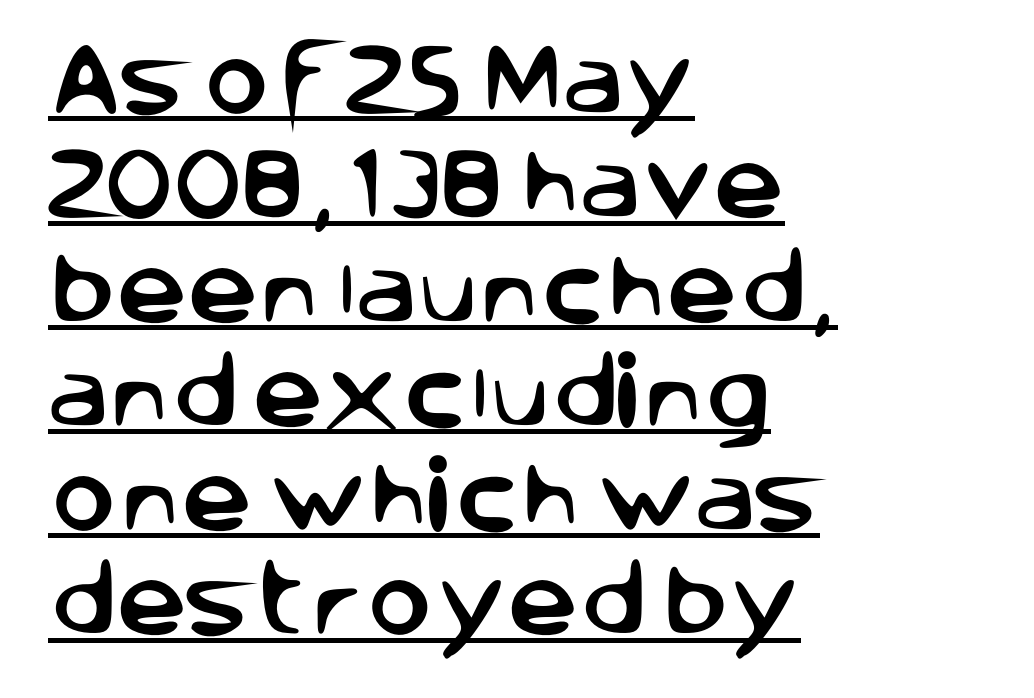
Q: Is the text italic (slanted)? A: No, it is upright.
Q: Is the typeface a serif or a sans-serif typeface? A: Sans-serif.
Q: Is the text underlined? A: Yes.
Q: How is the paragraph aligned? A: Left-aligned.
Q: Is the spacing between letters normal or unusually wide? A: Normal.
Q: Is the spacing between lines tight, normal or loose? A: Normal.
Q: Width (condensed, normal, or wide)? A: Normal.
Q: Stroke contrast? A: Low.
Q: x-height? A: Large.
Q: Monospaced? A: No.
